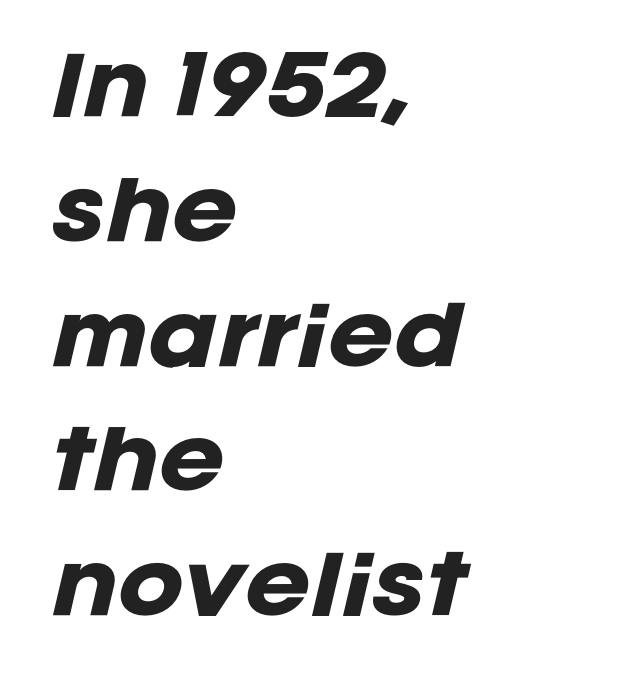
{"italic": "yes", "lean": "right", "slant_degrees": 12, "bold": "yes", "weight": "heavy", "width": "normal", "stroke_contrast": "low", "x_height": "large", "monospaced": "no", "underline": "no", "align": "left", "line_spacing": "normal", "line_spacing_ratio": 1.58, "letter_spacing": "normal", "letter_spacing_em": 0.0, "glyph_px": 79}
